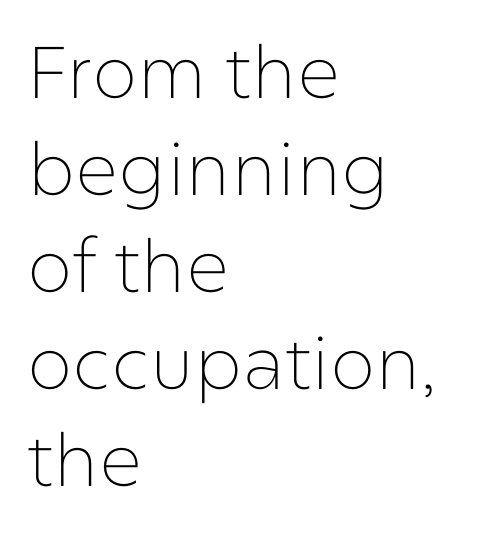
The image shows 73 px thin sans-serif type, upright; set left-aligned, normal line spacing (1.33x), normal letter spacing, not underlined; low stroke contrast and a medium x-height.
